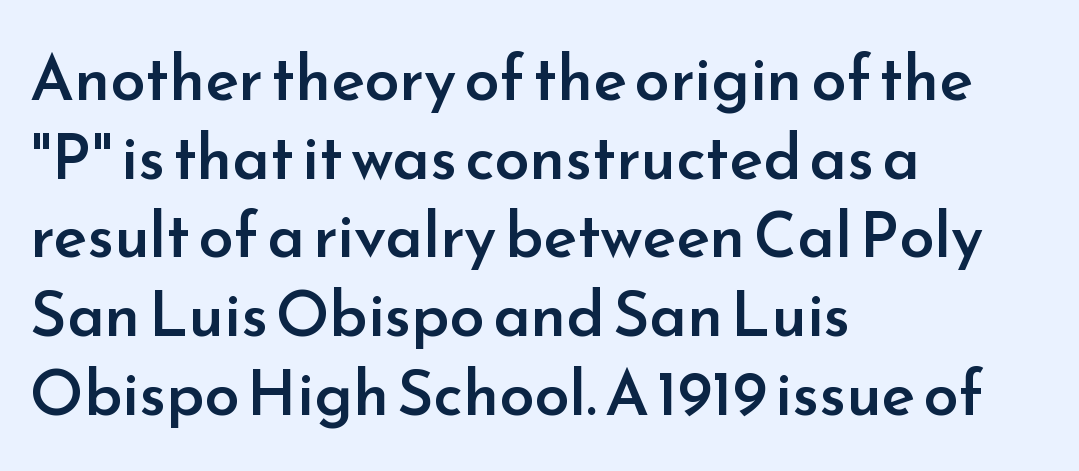
The image shows 63 px semibold sans-serif type, upright; set left-aligned, normal line spacing (1.25x), normal letter spacing, not underlined; low stroke contrast and a small x-height.
